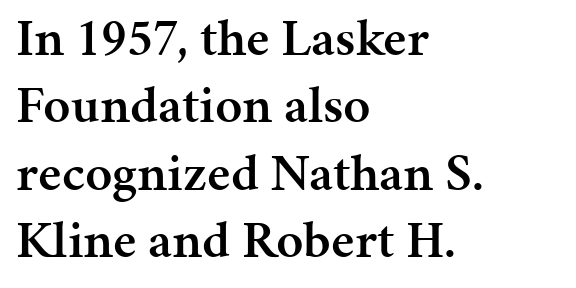
If you drew a line through each stem, it would be perfectly vertical. You could call the tracking neutral — neither tight nor loose. Compared with a centered layout, this one pins lines to the left instead. Underlining? Definitely not there. Normally led — the rows are evenly, conventionally spaced. Heft: intermediate — a semibold.
